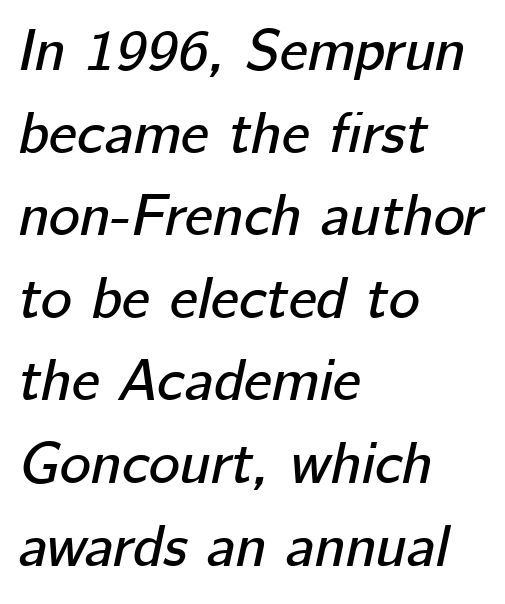
Observe the ordinary spacing: letters are neighbours, not strangers. Left-aligned paragraph, ragged on the right. The lettering tilts uniformly, giving the passage an italic look. The zone under the glyphs is completely vacant. Here the designer chose a conventional face with non-uniform glyph widths.
